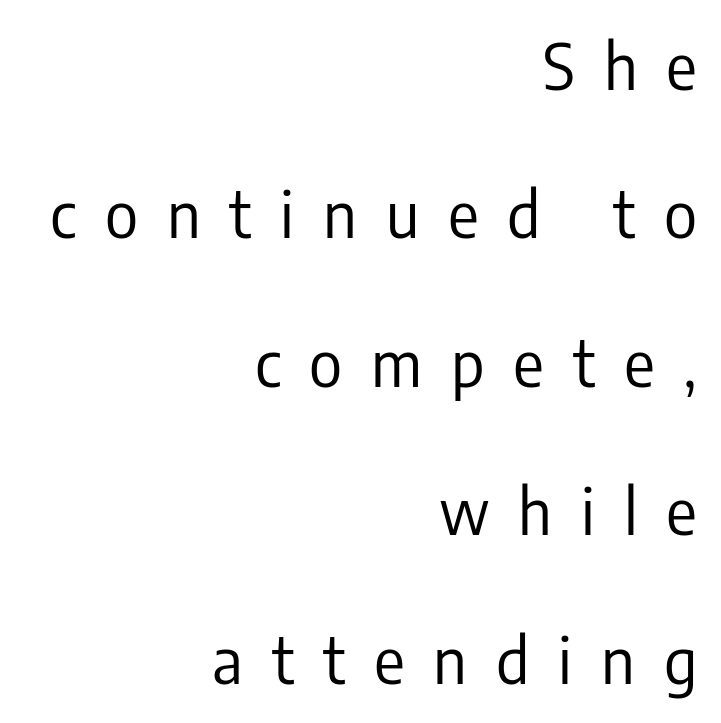
Letters have the restrained weight of plain body copy at most. Each letter keeps its own natural width here, so spacing adapts to shape. Style check: upright. Inter-character spacing is expanded well beyond the font's built-in metrics. The compositor pushed each line to the right boundary. Students, observe: this is what heavily led, spacious text looks like.
